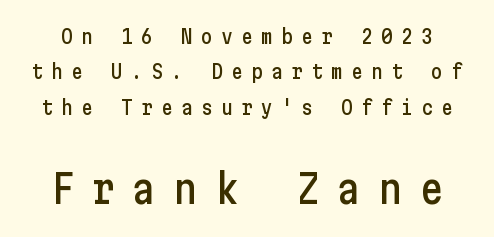
{"serif": "no", "italic": "no", "width": "condensed", "stroke_contrast": "low", "x_height": "medium", "underline": "no", "line_spacing_ratio": 1.77, "letter_spacing": "wide", "letter_spacing_em": 0.4, "larger_block": "second", "size_ratio": 2.05, "glyph_px": 41}
